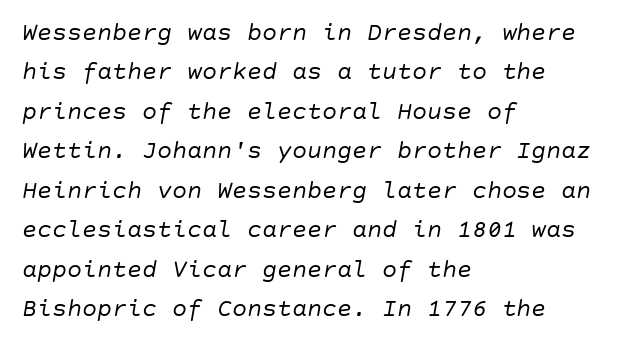
Q: Is the text bold? A: No.
Q: Is the text italic (slanted)? A: Yes, it leans right by about 10 degrees.
Q: Is the text underlined? A: No.
Q: How is the paragraph aligned? A: Left-aligned.
Q: Is the spacing between letters normal or unusually wide? A: Normal.
Q: Is the spacing between lines tight, normal or loose? A: Normal.
